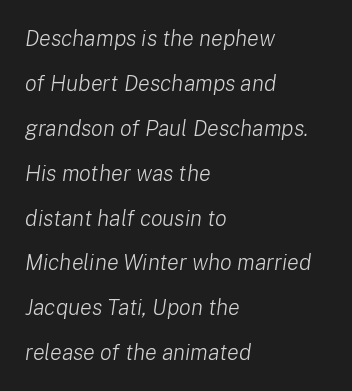
The image shows 22 px text type, italic (leaning right); set left-aligned, loose line spacing (2.04x), normal letter spacing, not underlined.
